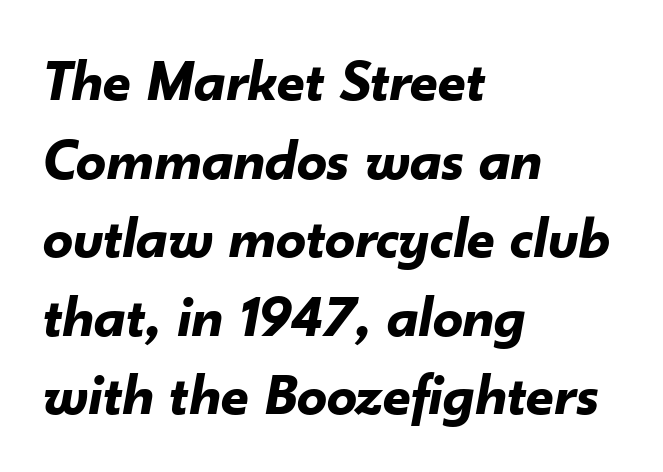
Q: Is the text bold? A: Yes.
Q: Is the text italic (slanted)? A: Yes, it leans right by about 10 degrees.
Q: Is the text underlined? A: No.
Q: How is the paragraph aligned? A: Left-aligned.
Q: Is the spacing between letters normal or unusually wide? A: Normal.
Q: Is the spacing between lines tight, normal or loose? A: Normal.
Q: Width (condensed, normal, or wide)? A: Normal.
Q: Stroke contrast? A: Low.
Q: x-height? A: Small.
Q: Monospaced? A: No.
